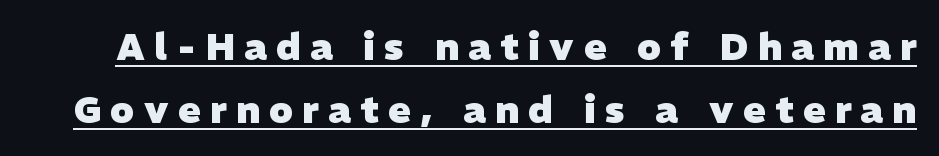
Compared with an ordinary text face, these strokes are far heavier — a full bold. Is the letter spacing exaggerated? Yes — the characters are pushed far apart. These lines sit exactly where default settings would place them. The rendered words wear a rule along their underside.
